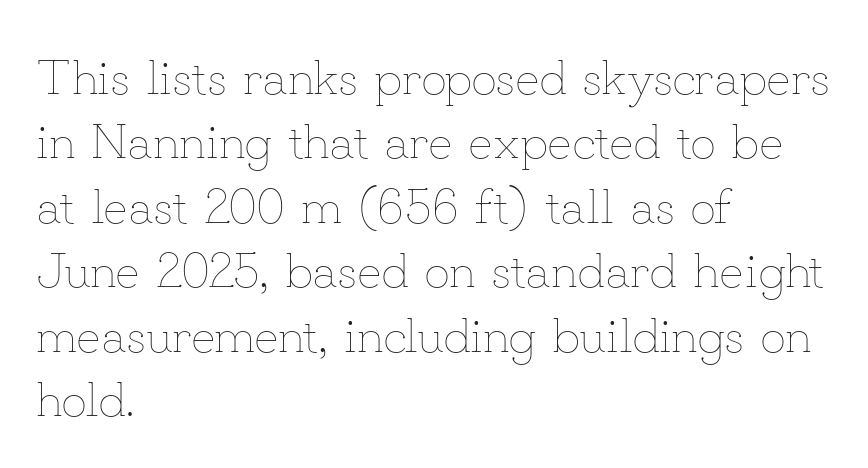
Q: Is the text bold? A: No.
Q: Is the text italic (slanted)? A: No, it is upright.
Q: Is the text underlined? A: No.
Q: How is the paragraph aligned? A: Left-aligned.
Q: Is the spacing between letters normal or unusually wide? A: Normal.
Q: Is the spacing between lines tight, normal or loose? A: Normal.
Q: Width (condensed, normal, or wide)? A: Normal.
Q: Stroke contrast? A: Low.
Q: x-height? A: Small.
Q: Monospaced? A: No.
